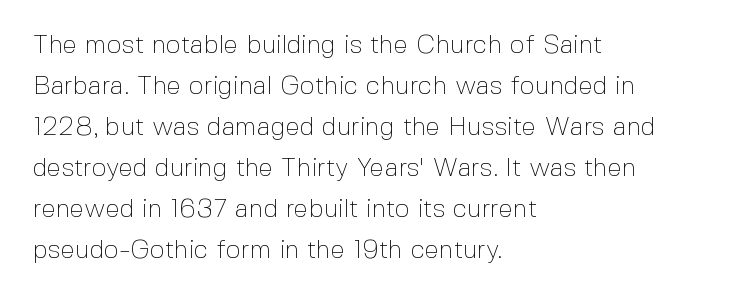
The words here are not underlined. Unbolded letterforms with no extra heft. Quick note: interline space is typical. These lines stack with their left ends in a neat column. Ordinary non-slanted type is in use. Here the glyphs are tracked normally, forming tight word shapes.
